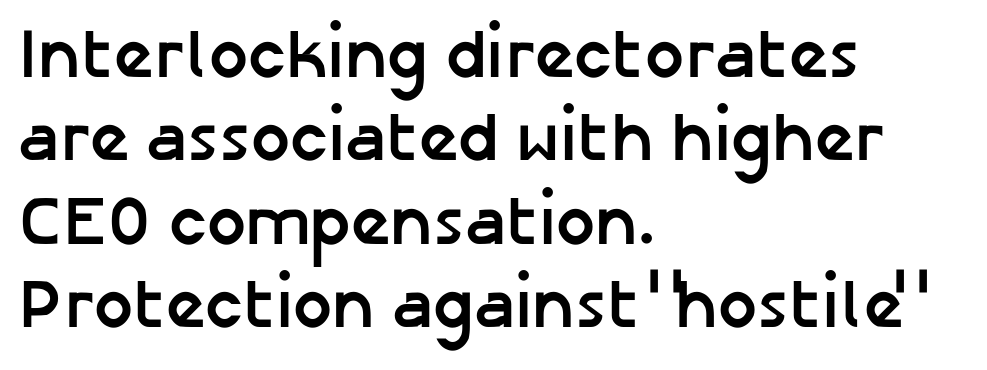
Q: Is the text bold? A: Yes.
Q: Is the text italic (slanted)? A: No, it is upright.
Q: Is the typeface a serif or a sans-serif typeface? A: Sans-serif.
Q: Is the text underlined? A: No.
Q: How is the paragraph aligned? A: Left-aligned.
Q: Is the spacing between letters normal or unusually wide? A: Normal.
Q: Width (condensed, normal, or wide)? A: Normal.
Q: Stroke contrast? A: Low.
Q: x-height? A: Medium.
Q: Monospaced? A: No.
